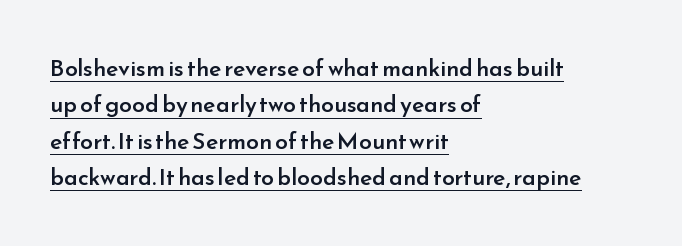
Notice how descenders clear the ascenders below comfortably — that's standard leading. The typesetter has applied underlining to the passage shown. The horizontal fit of the characters is conventional and even. Upright lettering throughout.
